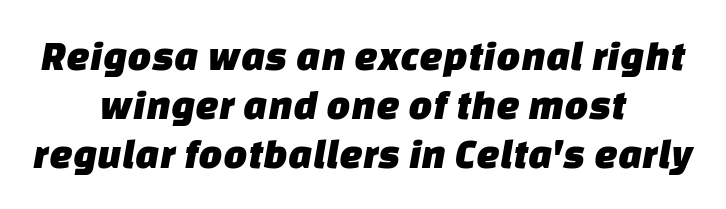
The letters advance in unequal steps, a hallmark of proportional type. Centered paragraph, ragged on both sides. Spacing between characters is what you'd get straight out of the box. Each letter's strokes conclude bluntly, with no projecting serifs. The strip under each line holds only bare page.
